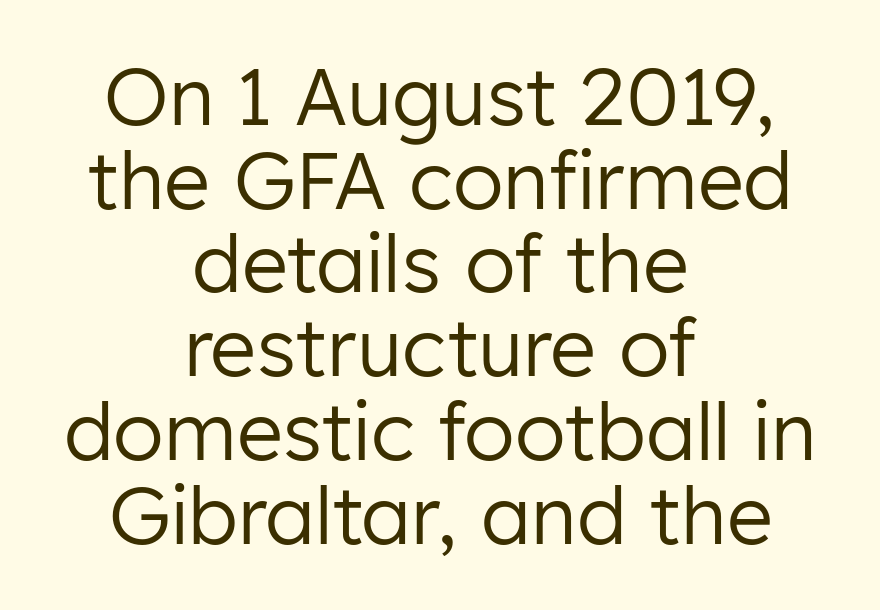
{"serif": "no", "italic": "no", "bold": "no", "weight": "regular", "width": "normal", "stroke_contrast": "low", "x_height": "medium", "monospaced": "no", "underline": "no", "align": "center", "line_spacing": "tight", "line_spacing_ratio": 1.06, "letter_spacing": "normal", "letter_spacing_em": 0.0, "glyph_px": 79}
